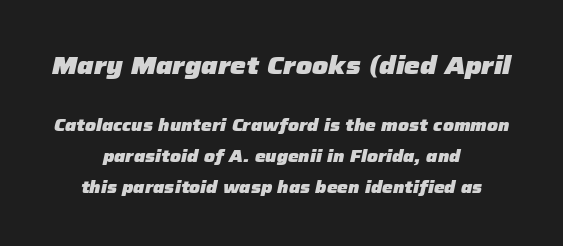
{"italic": "yes", "lean": "right", "slant_degrees": 12, "bold": "yes", "underline": "no", "align": "center", "line_spacing_ratio": 1.83, "letter_spacing": "normal", "letter_spacing_em": 0.0, "larger_block": "first", "size_ratio": 1.47, "glyph_px": 25}
